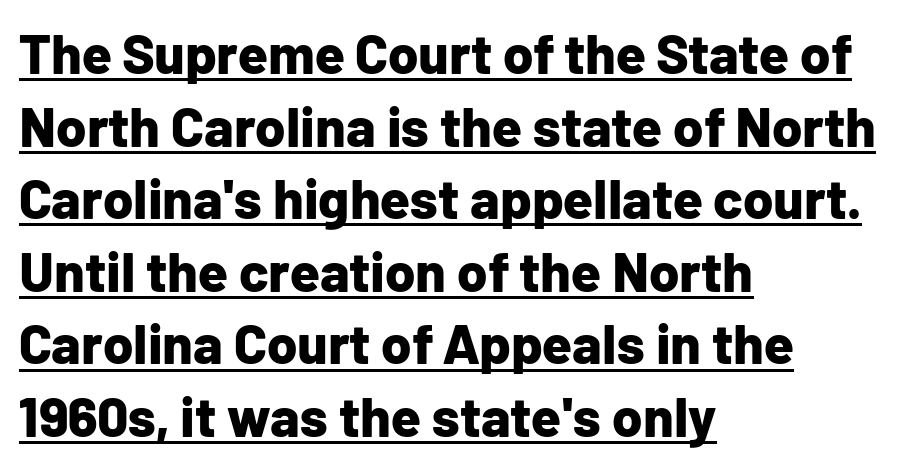
Do the letters lean? They stand straight. A typesetter would label this face a sans. You could not count columns in this text — the font is proportionally spaced. If you measured baseline to baseline, you'd find a middling distance.
